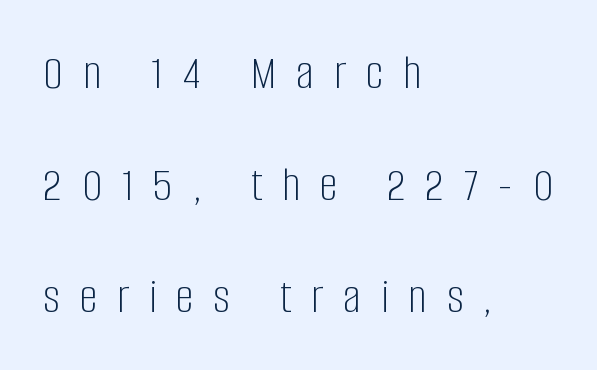
Q: Is the text bold? A: No.
Q: Is the text italic (slanted)? A: No, it is upright.
Q: Is the typeface a serif or a sans-serif typeface? A: Sans-serif.
Q: Is the text underlined? A: No.
Q: How is the paragraph aligned? A: Left-aligned.
Q: Is the spacing between letters normal or unusually wide? A: Unusually wide.
Q: Is the spacing between lines tight, normal or loose? A: Loose.
Q: Width (condensed, normal, or wide)? A: Condensed.
Q: Stroke contrast? A: Low.
Q: x-height? A: Large.
Q: Monospaced? A: No.
